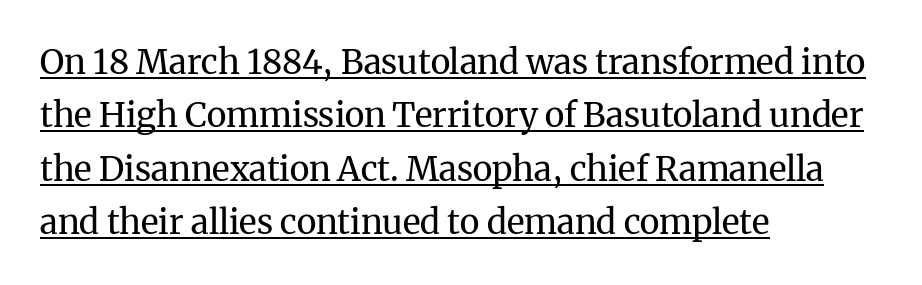
{"serif": "yes", "italic": "no", "bold": "no", "weight": "regular", "width": "normal", "stroke_contrast": "medium", "x_height": "medium", "monospaced": "no", "underline": "yes", "align": "left", "line_spacing": "normal", "line_spacing_ratio": 1.57, "letter_spacing": "normal", "letter_spacing_em": 0.0, "glyph_px": 34}
